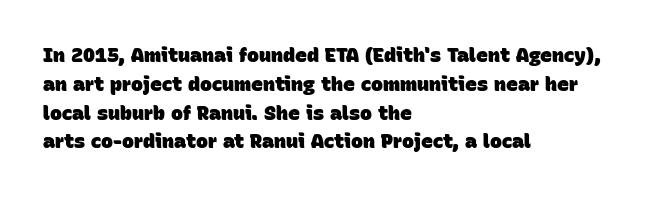
The image shows 20 px bold type; set left-aligned, normal line spacing (1.44x), normal letter spacing, not underlined.
